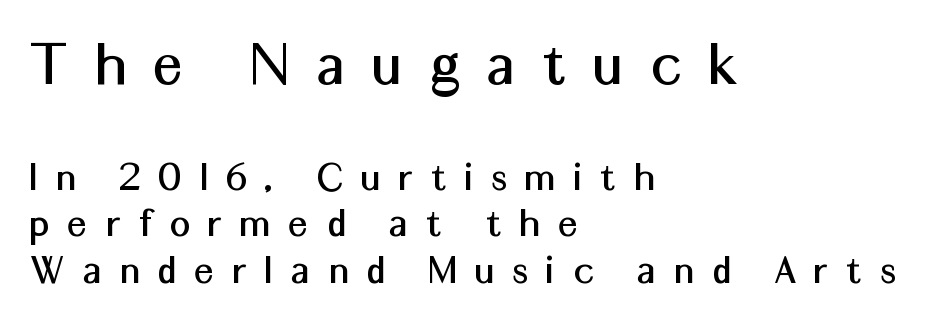
Q: Is the text italic (slanted)? A: No, it is upright.
Q: Is the typeface a serif or a sans-serif typeface? A: Sans-serif.
Q: Is the text underlined? A: No.
Q: How is the paragraph aligned? A: Left-aligned.
Q: Is the spacing between letters normal or unusually wide? A: Unusually wide.
Q: Is the spacing between lines tight, normal or loose? A: Tight.
Q: Which block of text is set in a larger size, the first (top) or the second (bottom)? A: The first (top) one.
Q: Width (condensed, normal, or wide)? A: Normal.
Q: Stroke contrast? A: Medium.
Q: x-height? A: Medium.
Q: Monospaced? A: No.
